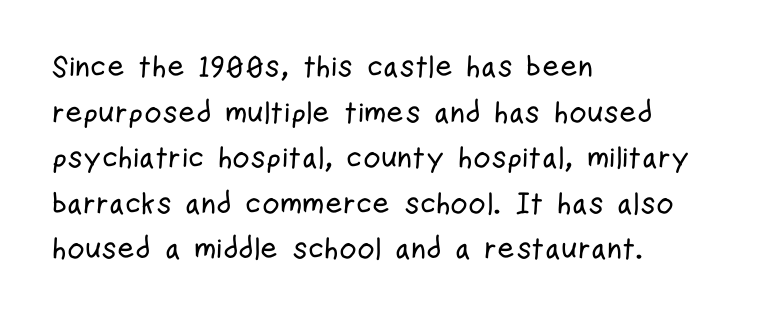
The image shows 30 px condensed sans-serif type, upright; set left-aligned, normal line spacing (1.52x), normal letter spacing, not underlined; low stroke contrast and a medium x-height.
